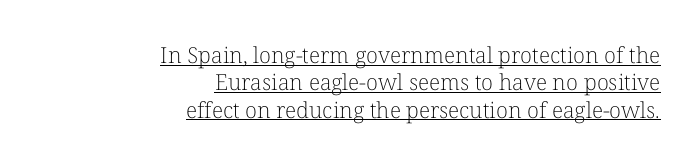
{"italic": "no", "bold": "no", "underline": "yes", "align": "right", "line_spacing_ratio": 1.24, "letter_spacing": "normal", "letter_spacing_em": 0.0, "glyph_px": 22}
